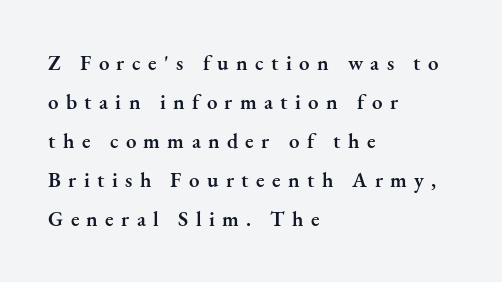
{"italic": "no", "bold": "semi", "underline": "no", "align": "left", "line_spacing_ratio": 1.86, "letter_spacing": "wide", "letter_spacing_em": 0.35, "glyph_px": 21}
